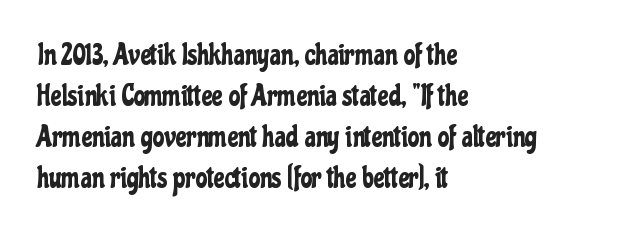
The image shows 29 px condensed sans-serif type, upright; set left-aligned, normal line spacing (1.41x), normal letter spacing, not underlined; low stroke contrast and a medium x-height.
